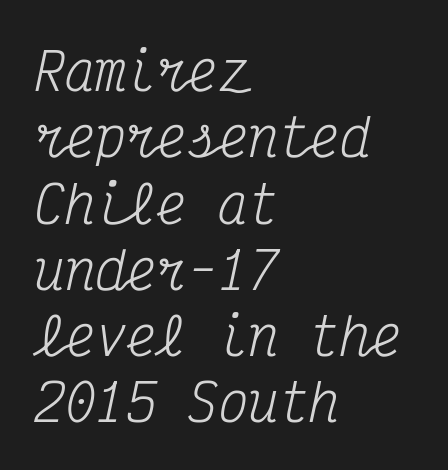
{"serif": "yes", "italic": "yes", "lean": "right", "slant_degrees": 12, "bold": "no", "weight": "regular", "width": "condensed", "stroke_contrast": "medium", "x_height": "medium", "monospaced": "yes", "underline": "no", "align": "left", "line_spacing": "normal", "line_spacing_ratio": 1.3, "letter_spacing": "normal", "letter_spacing_em": 0.0, "glyph_px": 51}
